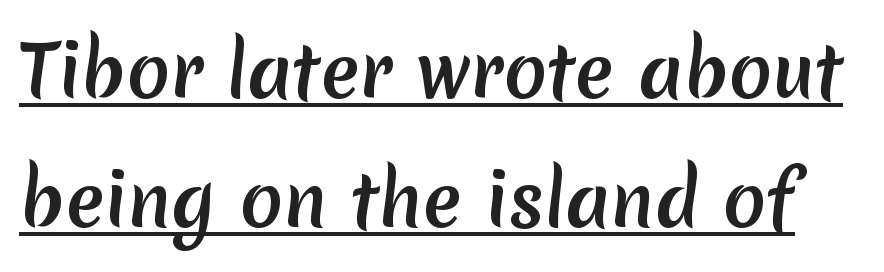
{"serif": "no", "width": "normal", "stroke_contrast": "medium", "x_height": "medium", "monospaced": "no", "underline": "yes", "line_spacing_ratio": 1.82, "letter_spacing": "normal", "letter_spacing_em": 0.0, "glyph_px": 71}
